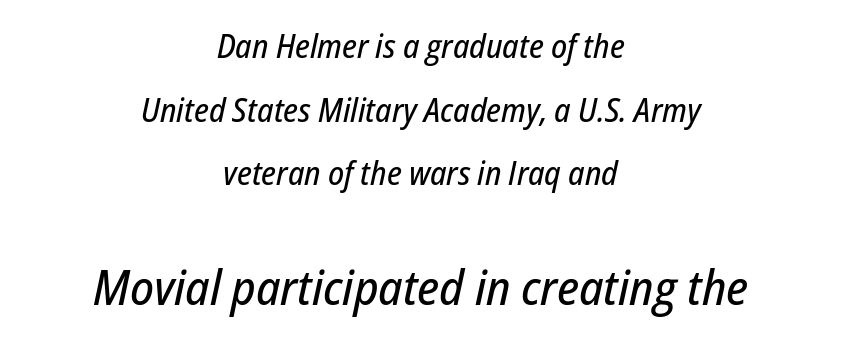
{"italic": "yes", "lean": "right", "slant_degrees": 12, "width": "condensed", "stroke_contrast": "low", "x_height": "medium", "monospaced": "no", "underline": "no", "align": "center", "line_spacing": "loose", "line_spacing_ratio": 1.93, "letter_spacing": "normal", "letter_spacing_em": 0.0, "larger_block": "second", "size_ratio": 1.48, "glyph_px": 49}
